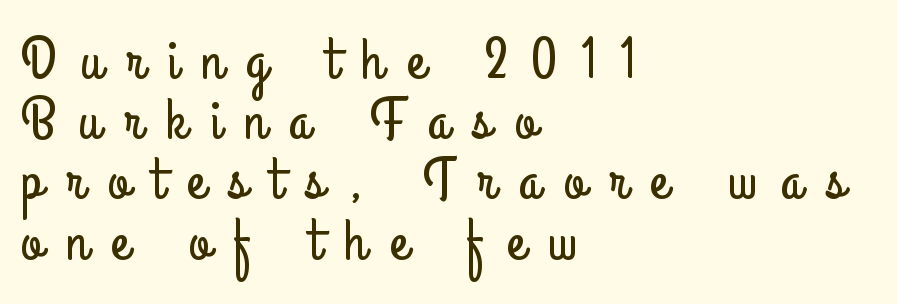
The image shows 59 px condensed sans-serif type; set left-aligned, tight line spacing (1.02x), unusually wide letter spacing (+0.4 em), not underlined; low stroke contrast and a small x-height.
